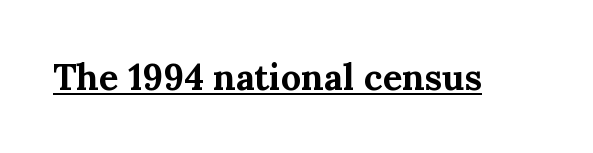
The image shows 36 px bold serif type, upright; set normal letter spacing, underlined; medium stroke contrast and a medium x-height.
